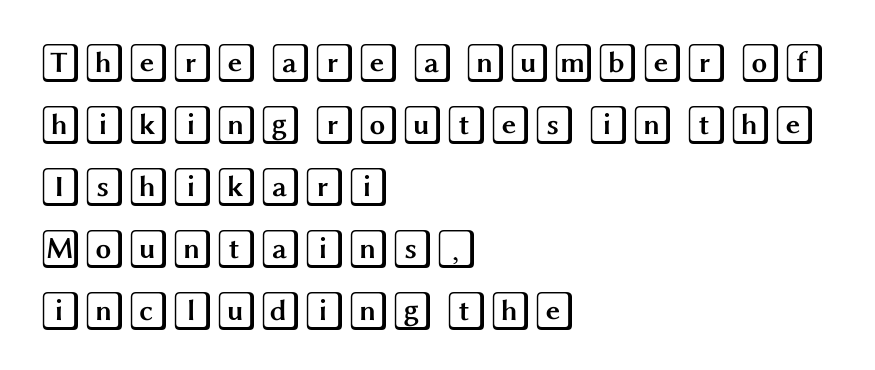
{"italic": "no", "width": "wide", "x_height": "large", "underline": "no", "align": "left", "line_spacing": "normal", "line_spacing_ratio": 1.55, "letter_spacing": "normal", "letter_spacing_em": 0.0, "glyph_px": 40}
